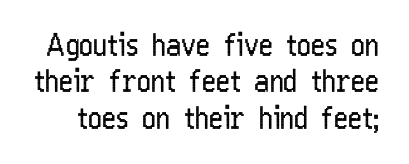
Q: Is the text bold? A: No.
Q: Is the text italic (slanted)? A: No, it is upright.
Q: Is the typeface a serif or a sans-serif typeface? A: Sans-serif.
Q: Is the text underlined? A: No.
Q: Is the spacing between letters normal or unusually wide? A: Normal.
Q: Width (condensed, normal, or wide)? A: Condensed.
Q: Stroke contrast? A: Low.
Q: x-height? A: Medium.
Q: Monospaced? A: No.
